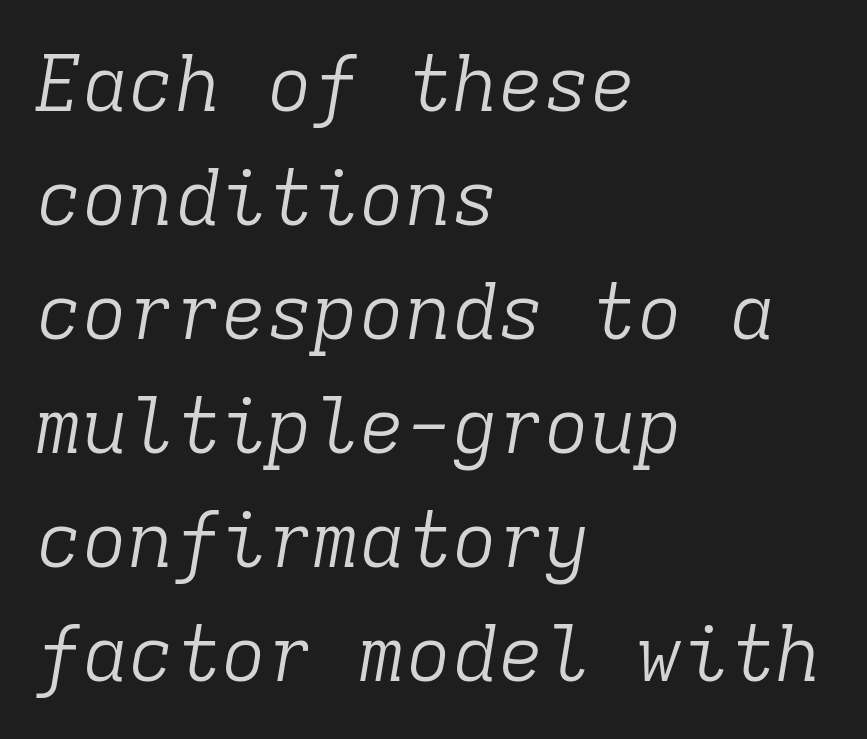
{"serif": "yes", "italic": "yes", "lean": "right", "slant_degrees": 9, "bold": "no", "weight": "light", "width": "normal", "stroke_contrast": "low", "x_height": "medium", "monospaced": "yes", "underline": "no", "align": "left", "line_spacing": "normal", "line_spacing_ratio": 1.48, "letter_spacing": "normal", "letter_spacing_em": 0.0, "glyph_px": 77}
